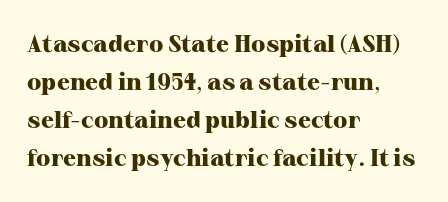
{"italic": "no", "bold": "yes", "underline": "no", "align": "left", "line_spacing": "normal", "line_spacing_ratio": 1.59, "letter_spacing": "normal", "letter_spacing_em": 0.0, "glyph_px": 24}
